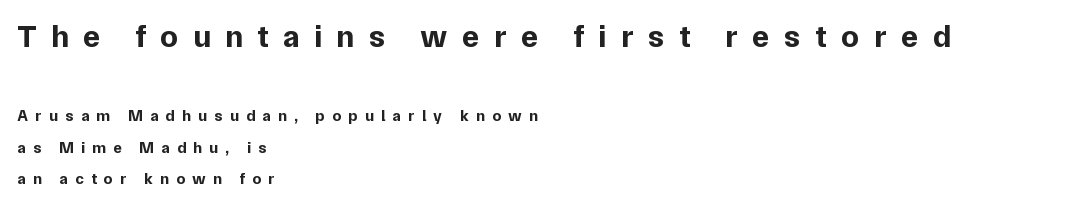
{"serif": "no", "italic": "no", "bold": "yes", "weight": "bold", "width": "normal", "stroke_contrast": "low", "x_height": "medium", "monospaced": "no", "underline": "no", "align": "left", "line_spacing": "loose", "line_spacing_ratio": 1.98, "letter_spacing": "wide", "letter_spacing_em": 0.45, "larger_block": "first", "size_ratio": 2.0, "glyph_px": 32}
